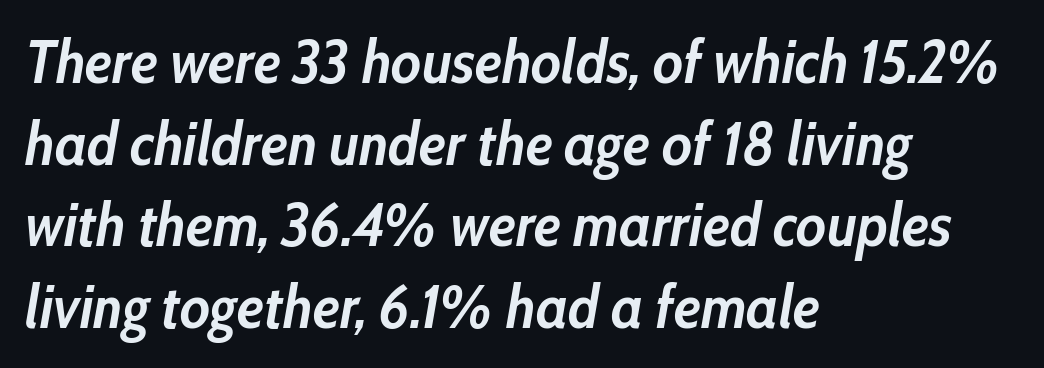
Alignment: flush left. The whole block is typeset with a tilt. The letterforms sit shoulder to shoulder at normal distance. A normal amount of white space separates one row of letters from the next. Character widths vary here, with narrow letters taking less room than wide ones. The strip under each line holds only bare page.
